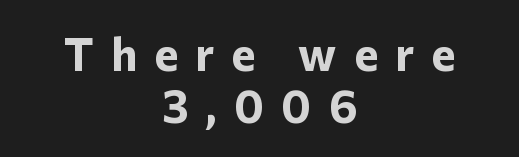
Reading down the column, the eye jumps only a short way to each next line. This sample has the flowing, uneven cadence of proportional lettering. How heavy is the stroke? Heavy — this is a bold. The whitespace from short lines is split evenly between both sides.
